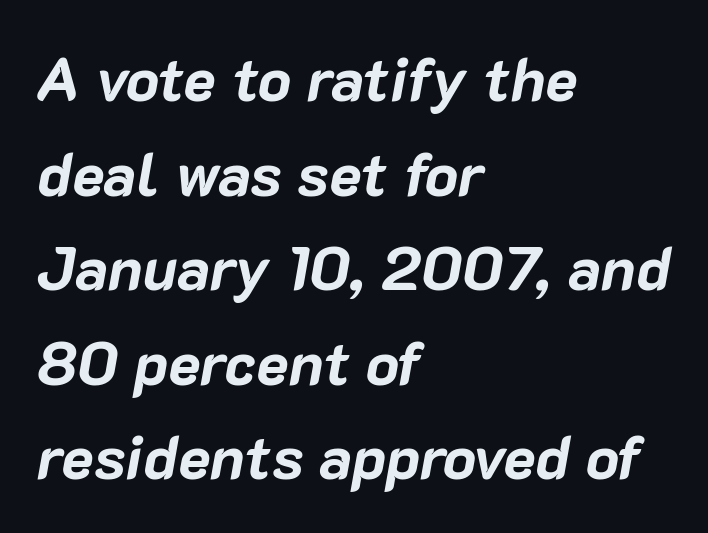
Q: Is the text bold? A: Yes.
Q: Is the text italic (slanted)? A: Yes, it leans right by about 10 degrees.
Q: Is the text underlined? A: No.
Q: How is the paragraph aligned? A: Left-aligned.
Q: Is the spacing between letters normal or unusually wide? A: Normal.
Q: Is the spacing between lines tight, normal or loose? A: Normal.
Q: Width (condensed, normal, or wide)? A: Normal.
Q: Stroke contrast? A: Low.
Q: x-height? A: Medium.
Q: Monospaced? A: No.
